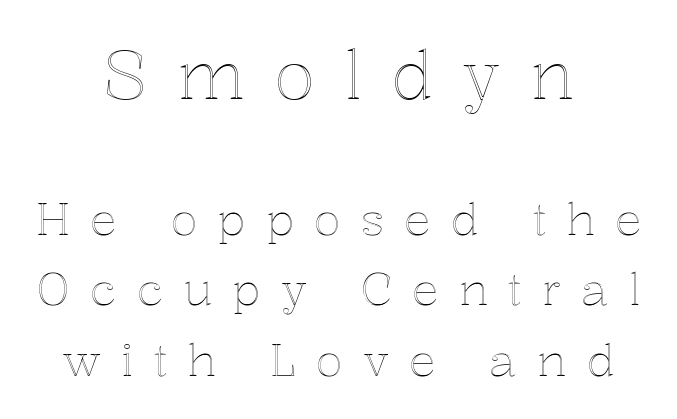
The image shows 67 px text type, upright; set centered, normal line spacing (1.57x), unusually wide letter spacing (+0.44 em), not underlined; the first (top) block is 1.49x larger; a medium x-height.
